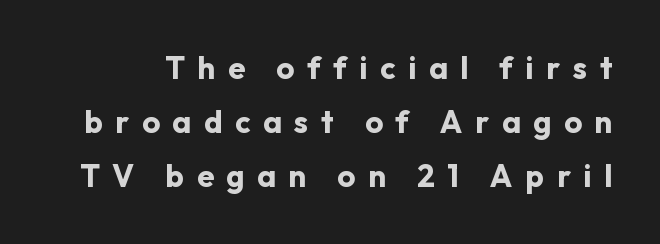
It's the straight-up-and-down kind of type. Characters follow at a spacing far wider than the type designer built in. This is heavy type, rendered in bold. Looks like regular typesetting: each glyph gets only the width it needs.
